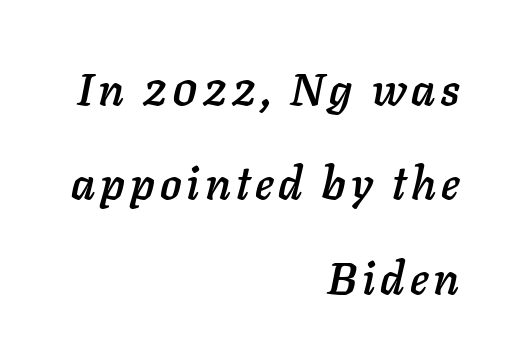
The image shows 45 px text type, italic (leaning right); set right-aligned, loose line spacing (2.1x), not underlined; low stroke contrast and a medium x-height.
